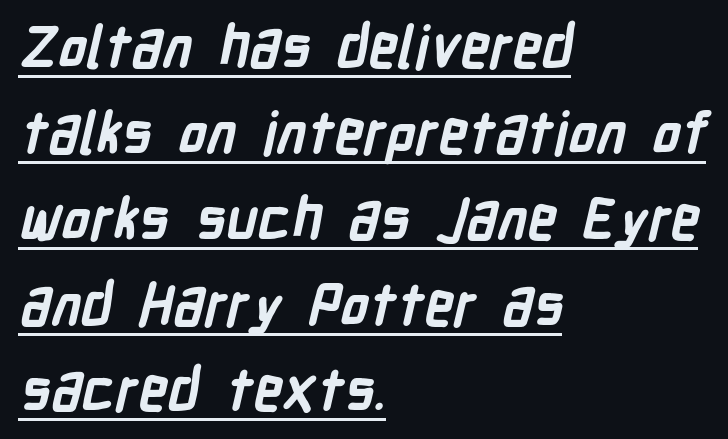
{"serif": "no", "bold": "yes", "weight": "semibold", "width": "condensed", "stroke_contrast": "low", "x_height": "medium", "monospaced": "no", "underline": "yes", "align": "left", "line_spacing": "normal", "line_spacing_ratio": 1.48, "letter_spacing": "normal", "letter_spacing_em": 0.0, "glyph_px": 58}
